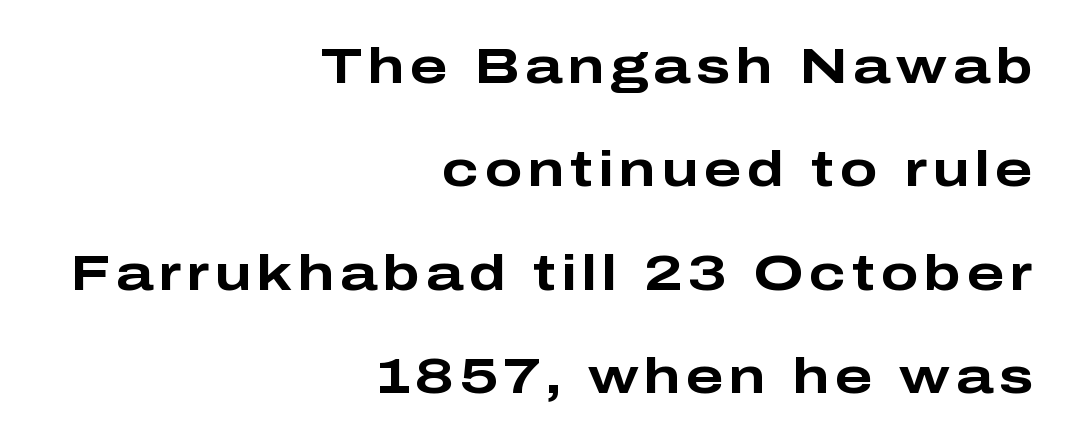
Q: Is the text bold? A: Yes.
Q: Is the text italic (slanted)? A: No, it is upright.
Q: Is the typeface a serif or a sans-serif typeface? A: Sans-serif.
Q: Is the text underlined? A: No.
Q: How is the paragraph aligned? A: Right-aligned.
Q: Is the spacing between lines tight, normal or loose? A: Loose.
Q: Width (condensed, normal, or wide)? A: Wide.
Q: Stroke contrast? A: Low.
Q: x-height? A: Medium.
Q: Monospaced? A: No.
